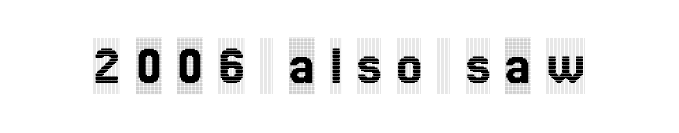
{"serif": "yes", "italic": "no", "width": "condensed", "x_height": "large", "monospaced": "no", "underline": "no", "letter_spacing": "wide", "letter_spacing_em": 0.27, "glyph_px": 56}
